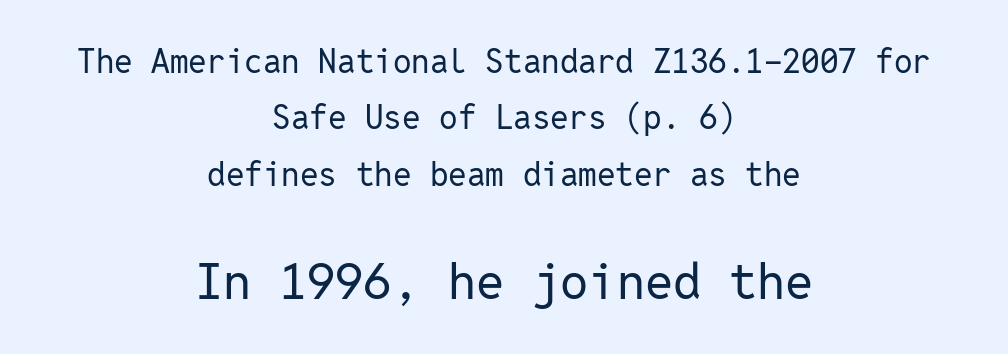
Words float on clear page, feet unadorned. Here the designer chose a console-style face with uniform glyph widths. The block sitting lower on the canvas is the one with enlarged characters. The font's upright variant was chosen for this text. The letters carry no serifs — their stems end cleanly without finishing strokes. Weight: in the light-to-regular range.
